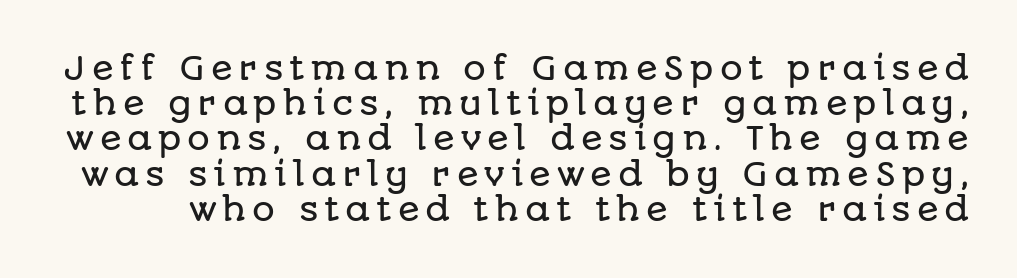
The image shows 32 px sans-serif type, upright; set tight line spacing (1.1x), not underlined; low stroke contrast and a large x-height.
